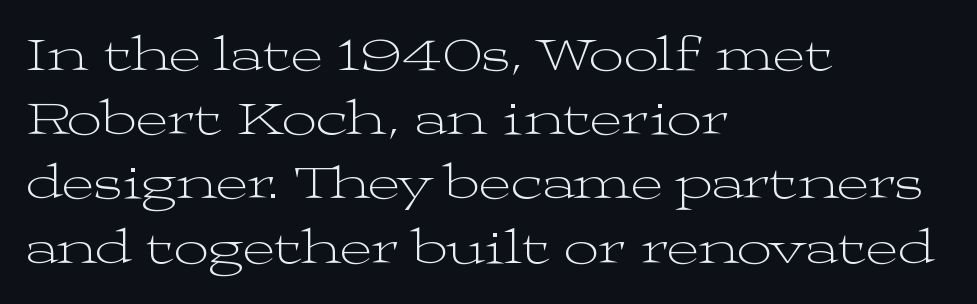
{"serif": "yes", "italic": "no", "bold": "no", "weight": "light", "width": "wide", "stroke_contrast": "medium", "x_height": "medium", "monospaced": "no", "underline": "no", "align": "left", "line_spacing": "normal", "line_spacing_ratio": 1.31, "letter_spacing": "normal", "letter_spacing_em": 0.0, "glyph_px": 49}
